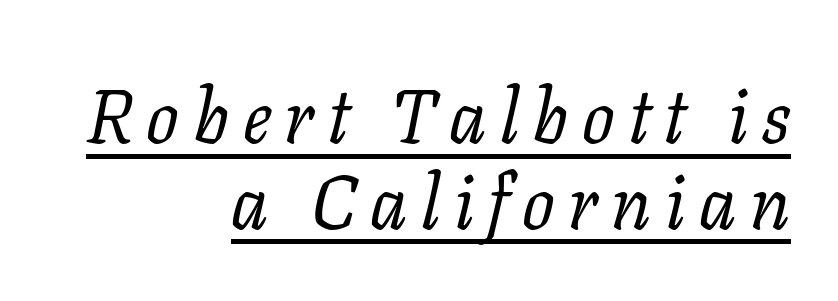
{"serif": "yes", "italic": "yes", "lean": "right", "slant_degrees": 11, "bold": "no", "weight": "regular", "width": "normal", "stroke_contrast": "low", "x_height": "medium", "monospaced": "no", "underline": "yes", "align": "right", "line_spacing": "tight", "line_spacing_ratio": 1.13, "glyph_px": 76}
